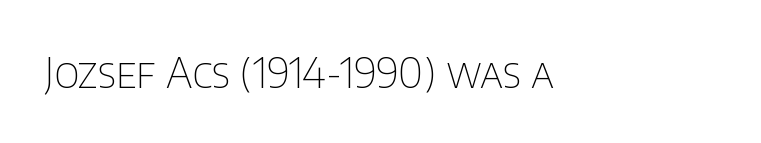
The image shows 41 px thin sans-serif type, upright; set normal letter spacing, not underlined; low stroke contrast and a large x-height.
